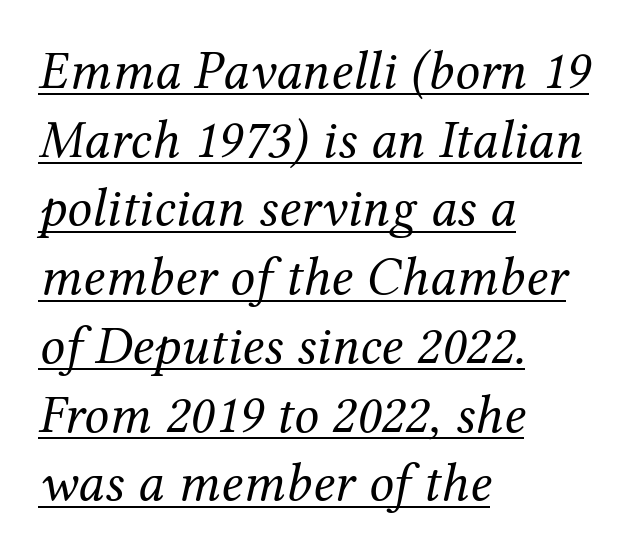
{"serif": "yes", "italic": "yes", "lean": "right", "slant_degrees": 12, "bold": "no", "weight": "regular", "width": "normal", "stroke_contrast": "medium", "x_height": "medium", "monospaced": "no", "underline": "yes", "align": "left", "line_spacing": "normal", "line_spacing_ratio": 1.25, "letter_spacing": "normal", "letter_spacing_em": 0.0, "glyph_px": 55}
